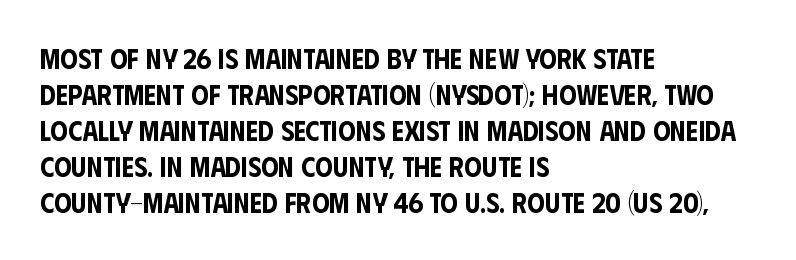
The image shows 28 px condensed sans-serif type, upright; set left-aligned, normal line spacing (1.29x), normal letter spacing, not underlined; low stroke contrast and a large x-height.
